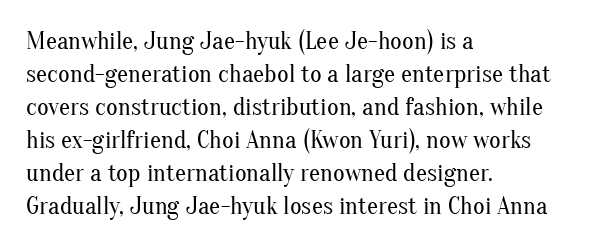
{"italic": "no", "bold": "no", "underline": "no", "align": "left", "line_spacing": "normal", "line_spacing_ratio": 1.32, "letter_spacing": "normal", "letter_spacing_em": 0.0, "glyph_px": 25}
